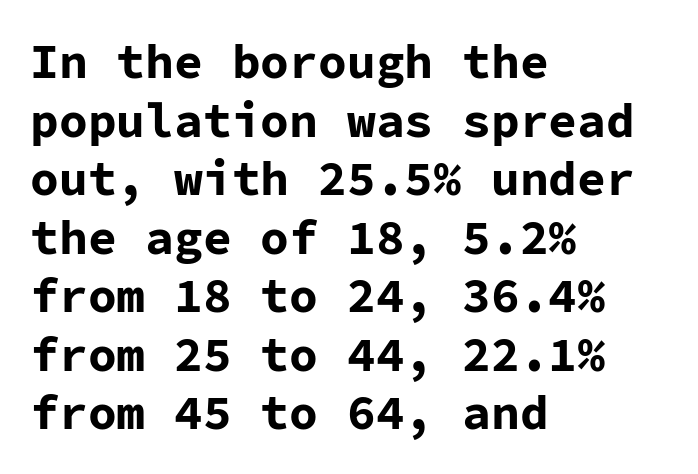
{"serif": "no", "italic": "no", "bold": "yes", "weight": "bold", "width": "normal", "stroke_contrast": "low", "x_height": "medium", "monospaced": "yes", "underline": "no", "align": "left", "line_spacing_ratio": 1.22, "letter_spacing": "normal", "letter_spacing_em": 0.0, "glyph_px": 48}
